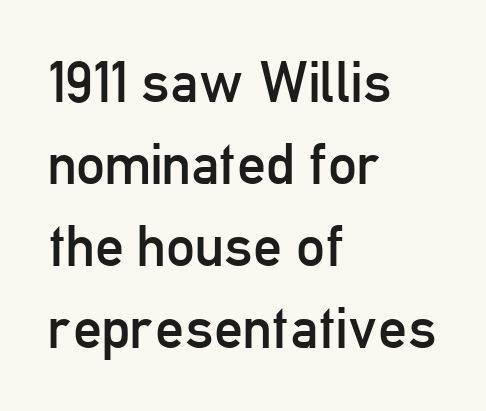
The image shows 57 px regular-weight, condensed sans-serif type, upright; set left-aligned, normal line spacing (1.44x), normal letter spacing, not underlined; low stroke contrast and a medium x-height.
